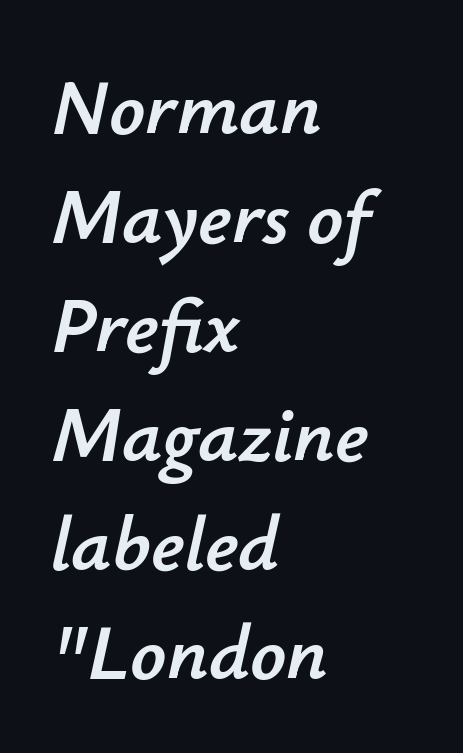
Q: Is the text italic (slanted)? A: Yes, it leans right by about 12 degrees.
Q: Is the text underlined? A: No.
Q: How is the paragraph aligned? A: Left-aligned.
Q: Is the spacing between letters normal or unusually wide? A: Normal.
Q: Is the spacing between lines tight, normal or loose? A: Normal.
Q: Width (condensed, normal, or wide)? A: Normal.
Q: Stroke contrast? A: Low.
Q: x-height? A: Small.
Q: Monospaced? A: No.
